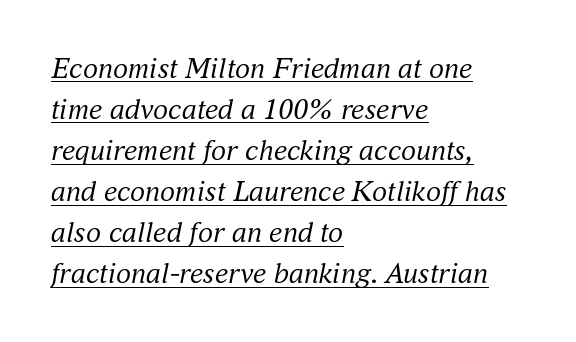
Q: Is the text bold? A: No.
Q: Is the text italic (slanted)? A: Yes, it leans right by about 16 degrees.
Q: Is the typeface a serif or a sans-serif typeface? A: Serif.
Q: Is the text underlined? A: Yes.
Q: How is the paragraph aligned? A: Left-aligned.
Q: Is the spacing between letters normal or unusually wide? A: Normal.
Q: Is the spacing between lines tight, normal or loose? A: Normal.
Q: Width (condensed, normal, or wide)? A: Normal.
Q: Stroke contrast? A: Medium.
Q: x-height? A: Small.
Q: Monospaced? A: No.
